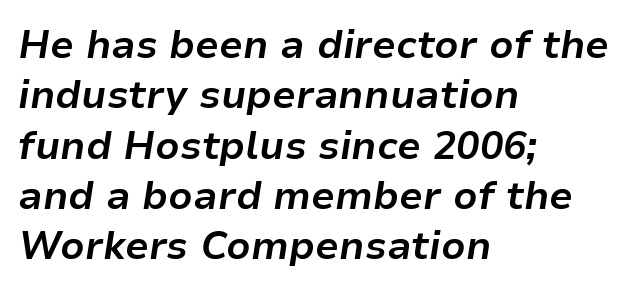
Q: Is the text bold? A: Yes.
Q: Is the text italic (slanted)? A: Yes, it leans right by about 9 degrees.
Q: Is the text underlined? A: No.
Q: How is the paragraph aligned? A: Left-aligned.
Q: Is the spacing between letters normal or unusually wide? A: Normal.
Q: Is the spacing between lines tight, normal or loose? A: Normal.
Q: Width (condensed, normal, or wide)? A: Normal.
Q: Stroke contrast? A: Low.
Q: x-height? A: Medium.
Q: Monospaced? A: No.
